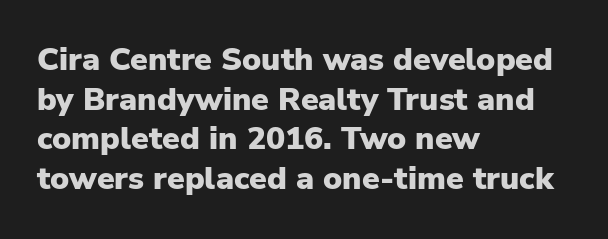
Q: Is the text bold? A: Yes.
Q: Is the text italic (slanted)? A: No, it is upright.
Q: Is the typeface a serif or a sans-serif typeface? A: Sans-serif.
Q: Is the text underlined? A: No.
Q: How is the paragraph aligned? A: Left-aligned.
Q: Is the spacing between letters normal or unusually wide? A: Normal.
Q: Width (condensed, normal, or wide)? A: Normal.
Q: Stroke contrast? A: Low.
Q: x-height? A: Medium.
Q: Monospaced? A: No.
